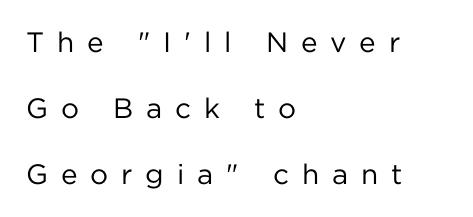
Character widths vary here, with narrow letters taking less room than wide ones. Lines of text with bare space underneath. The lettering holds an erect, upright posture throughout. Caption: face not bold, strokes unweighted.
